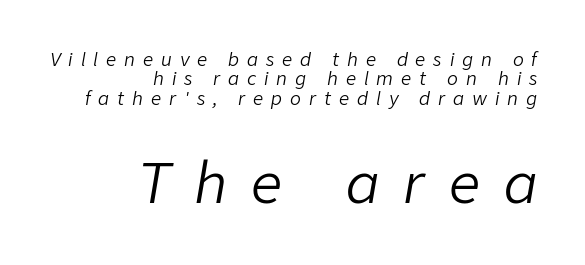
Q: Is the text bold? A: No.
Q: Is the text italic (slanted)? A: Yes, it leans right by about 9 degrees.
Q: Is the text underlined? A: No.
Q: How is the paragraph aligned? A: Right-aligned.
Q: Is the spacing between letters normal or unusually wide? A: Unusually wide.
Q: Is the spacing between lines tight, normal or loose? A: Tight.
Q: Which block of text is set in a larger size, the first (top) or the second (bottom)? A: The second (bottom) one.
Q: Width (condensed, normal, or wide)? A: Normal.
Q: Stroke contrast? A: Low.
Q: x-height? A: Medium.
Q: Monospaced? A: No.
